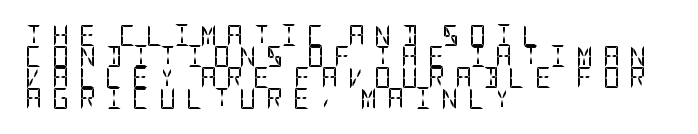
Q: Is the text bold? A: No.
Q: Is the text italic (slanted)? A: No, it is upright.
Q: Is the text underlined? A: No.
Q: How is the paragraph aligned? A: Left-aligned.
Q: Is the spacing between letters normal or unusually wide? A: Unusually wide.
Q: Is the spacing between lines tight, normal or loose? A: Tight.
